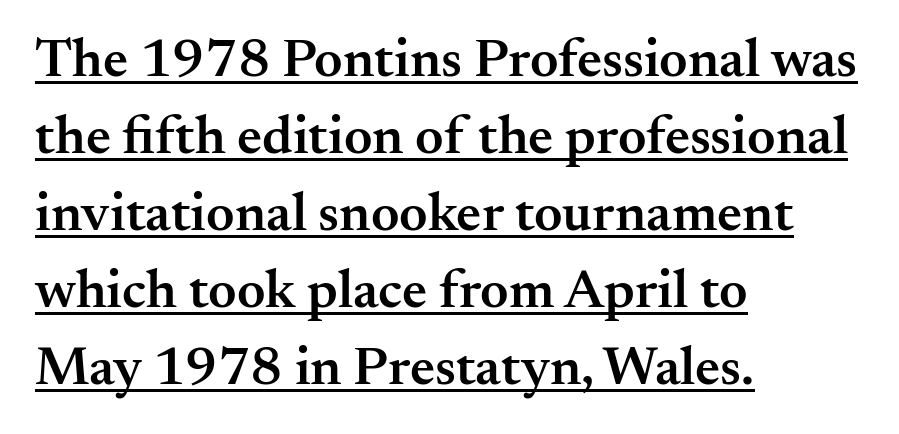
The image shows 55 px semibold serif type, upright; set left-aligned, normal line spacing (1.4x), normal letter spacing, underlined; medium stroke contrast and a small x-height.
